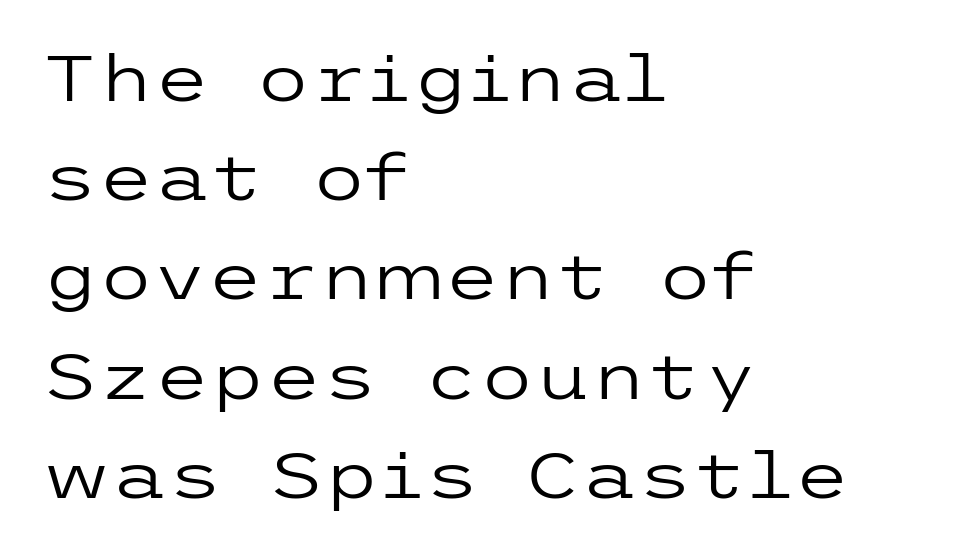
Horizontally, the lines are justified to the leading edge only. Has an underline been added? It has not. The tracking reads as untouched default to a designer's eye. The typography opts for an upright posture over an oblique one. Quick note: interline space is typical. In terms of letterform style, serifs are entirely absent.
